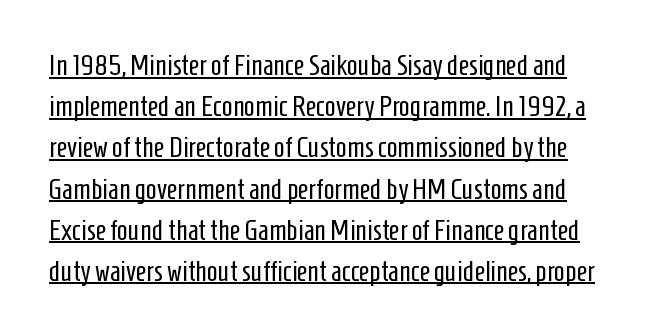
The image shows 29 px regular-weight, condensed sans-serif type, upright; set normal line spacing (1.42x), normal letter spacing, underlined; low stroke contrast and a medium x-height.
